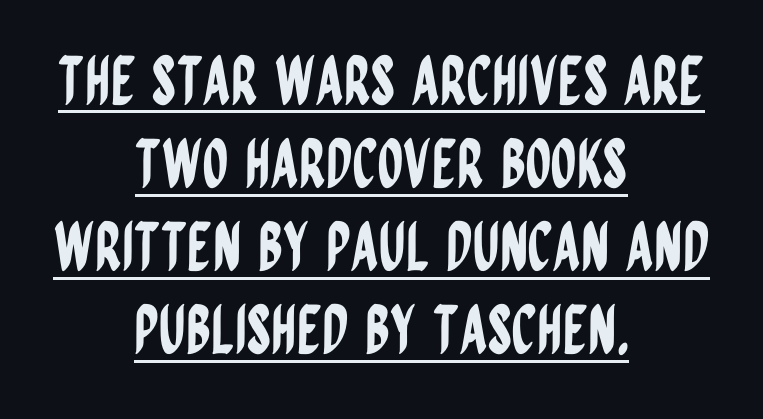
Q: Is the text italic (slanted)? A: No, it is upright.
Q: Is the typeface a serif or a sans-serif typeface? A: Sans-serif.
Q: Is the text underlined? A: Yes.
Q: How is the paragraph aligned? A: Centered.
Q: Is the spacing between letters normal or unusually wide? A: Normal.
Q: Is the spacing between lines tight, normal or loose? A: Normal.
Q: Width (condensed, normal, or wide)? A: Condensed.
Q: Stroke contrast? A: Low.
Q: x-height? A: Large.
Q: Monospaced? A: No.
